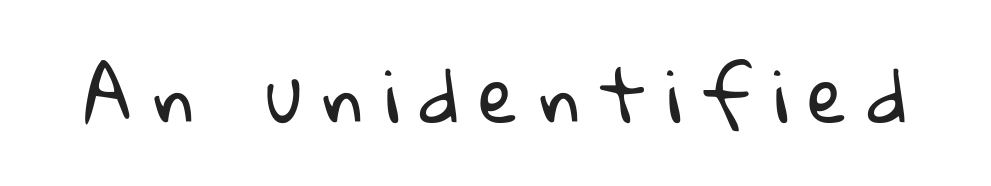
{"serif": "no", "bold": "no", "weight": "regular", "width": "normal", "stroke_contrast": "low", "x_height": "medium", "monospaced": "no", "underline": "no", "letter_spacing": "wide", "letter_spacing_em": 0.28, "glyph_px": 72}
